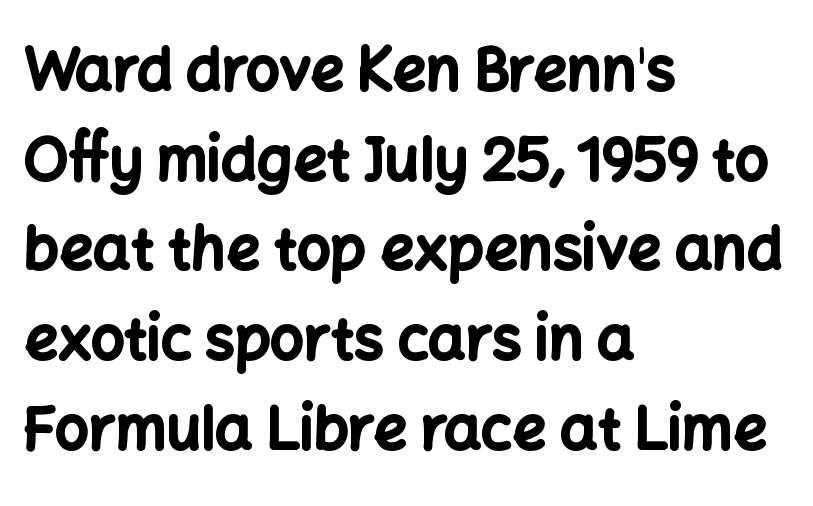
The image shows 59 px bold sans-serif type, upright; set left-aligned, normal line spacing (1.52x), normal letter spacing, not underlined; low stroke contrast and a medium x-height.
